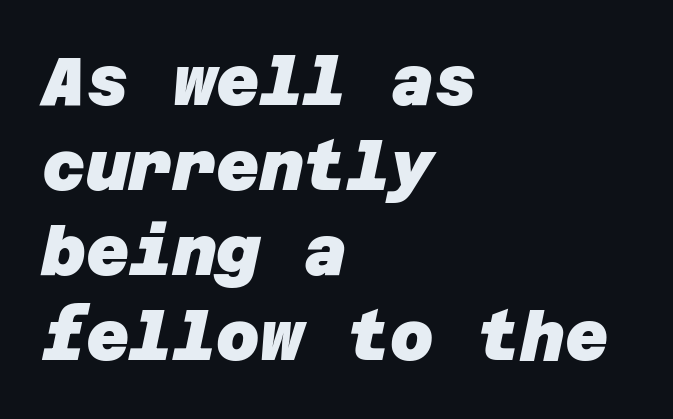
The rendering uses a bold face; every stroke is thick and dark. Descender tails drop into unmarked territory. The leading is moderate, giving the passage an even texture. Compared with a centered layout, this one pins lines to the left instead. The font family rendered here belongs to the sans-serif group.
